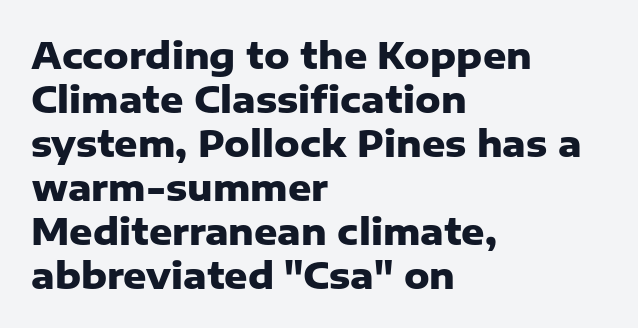
Q: Is the text bold? A: Yes.
Q: Is the text italic (slanted)? A: No, it is upright.
Q: Is the typeface a serif or a sans-serif typeface? A: Sans-serif.
Q: Is the text underlined? A: No.
Q: How is the paragraph aligned? A: Left-aligned.
Q: Is the spacing between letters normal or unusually wide? A: Normal.
Q: Width (condensed, normal, or wide)? A: Normal.
Q: Stroke contrast? A: Low.
Q: x-height? A: Medium.
Q: Monospaced? A: No.
